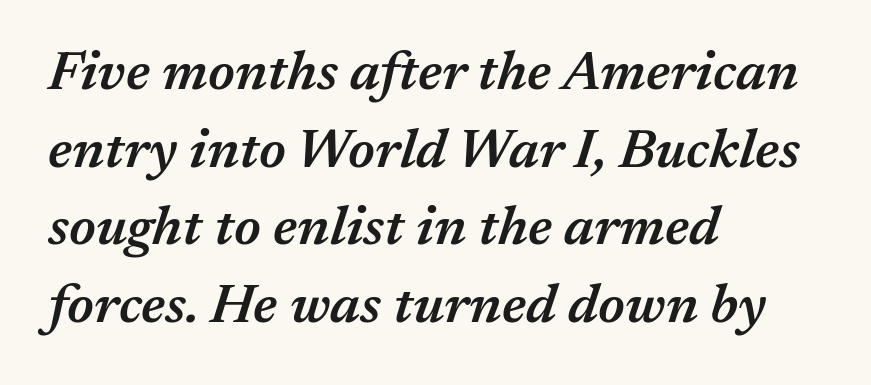
{"italic": "yes", "lean": "right", "slant_degrees": 17, "bold": "semi", "weight": "semibold", "width": "normal", "stroke_contrast": "medium", "x_height": "medium", "monospaced": "no", "underline": "no", "align": "left", "line_spacing": "normal", "line_spacing_ratio": 1.41, "letter_spacing": "normal", "letter_spacing_em": 0.0, "glyph_px": 55}
